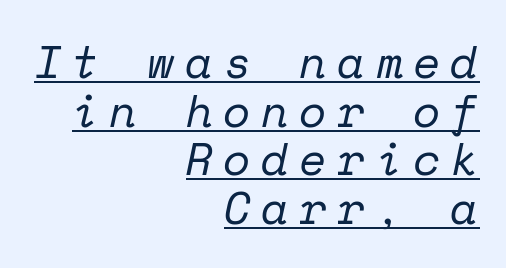
The image shows 45 px regular-weight serif type, italic (leaning right), monospaced; set right-aligned, tight line spacing (1.08x), unusually wide letter spacing (+0.23 em), underlined; low stroke contrast and a medium x-height.
